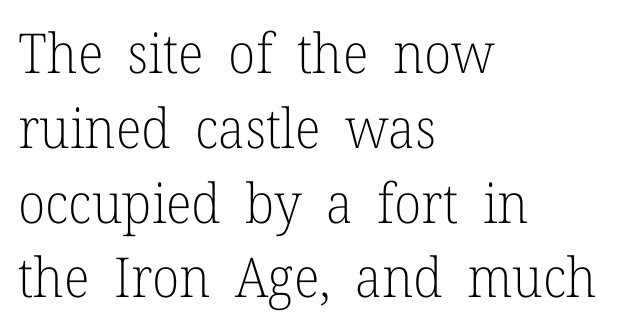
{"serif": "yes", "italic": "no", "bold": "no", "weight": "light", "width": "normal", "stroke_contrast": "low", "x_height": "medium", "monospaced": "no", "underline": "no", "align": "left", "line_spacing": "normal", "line_spacing_ratio": 1.36, "letter_spacing": "normal", "letter_spacing_em": 0.0, "glyph_px": 55}
